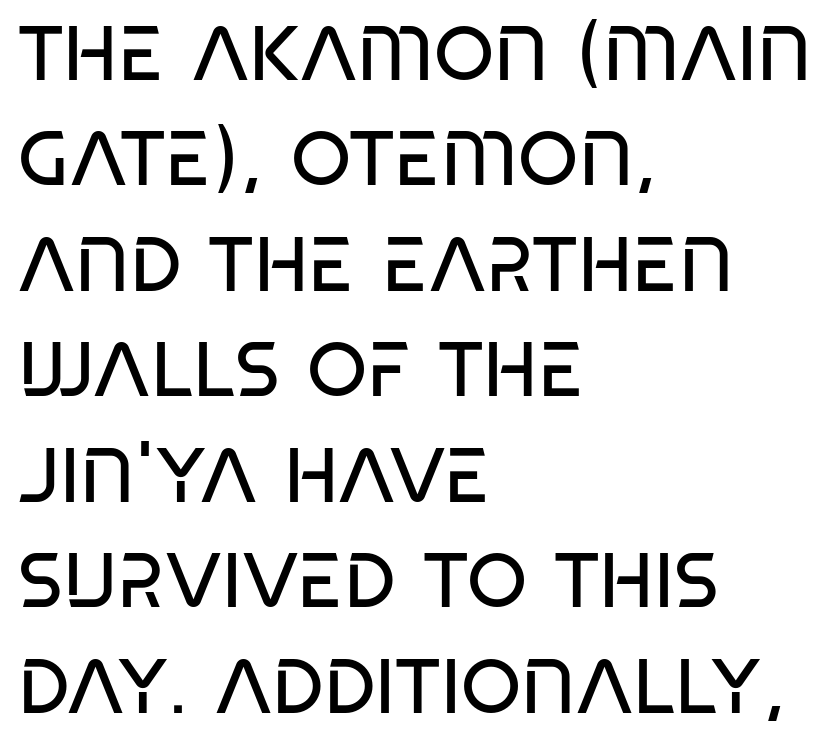
{"serif": "no", "bold": "no", "weight": "regular", "width": "condensed", "stroke_contrast": "low", "x_height": "large", "monospaced": "no", "underline": "no", "align": "left", "line_spacing": "normal", "line_spacing_ratio": 1.37, "letter_spacing": "normal", "letter_spacing_em": 0.0, "glyph_px": 77}
